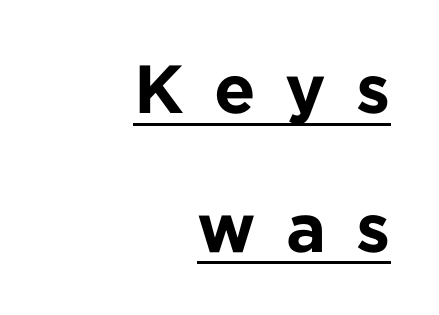
Notice how thick the strokes are: this is what a full bold looks like. A typesetter would call this leading open, well beyond the default. This rendering widens character spacing well past its baseline value. Typographically, this falls in the sans-serif category. Style check: upright. Does the copy run flush right? Yes — the right margin is perfectly even.
